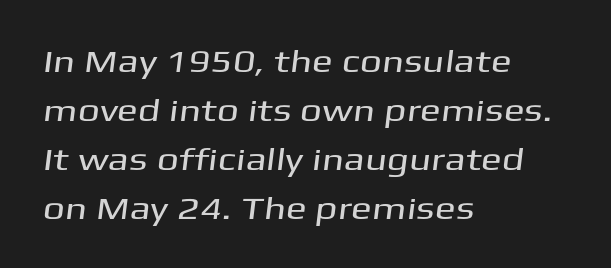
Q: Is the typeface a serif or a sans-serif typeface? A: Sans-serif.
Q: Is the text underlined? A: No.
Q: How is the paragraph aligned? A: Left-aligned.
Q: Is the spacing between letters normal or unusually wide? A: Normal.
Q: Is the spacing between lines tight, normal or loose? A: Normal.
Q: Width (condensed, normal, or wide)? A: Wide.
Q: Stroke contrast? A: Medium.
Q: x-height? A: Medium.
Q: Monospaced? A: No.
